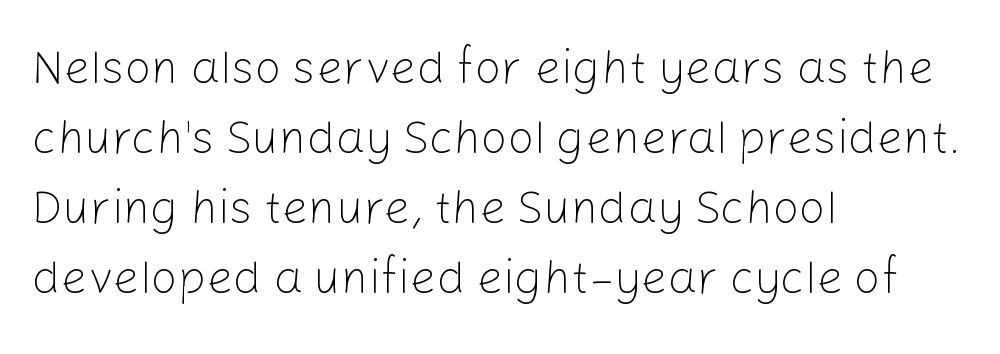
The image shows 47 px light sans-serif type, upright; set left-aligned, normal line spacing (1.49x), normal letter spacing, not underlined; low stroke contrast and a medium x-height.
